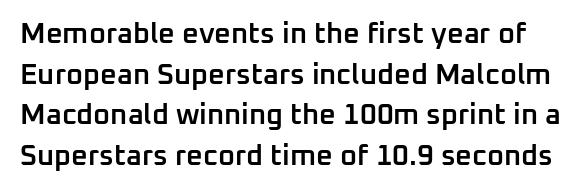
Q: Is the text bold? A: Semi-bold.
Q: Is the text italic (slanted)? A: No, it is upright.
Q: Is the typeface a serif or a sans-serif typeface? A: Sans-serif.
Q: Is the text underlined? A: No.
Q: Is the spacing between letters normal or unusually wide? A: Normal.
Q: Is the spacing between lines tight, normal or loose? A: Normal.
Q: Width (condensed, normal, or wide)? A: Normal.
Q: Stroke contrast? A: Low.
Q: x-height? A: Medium.
Q: Monospaced? A: No.
